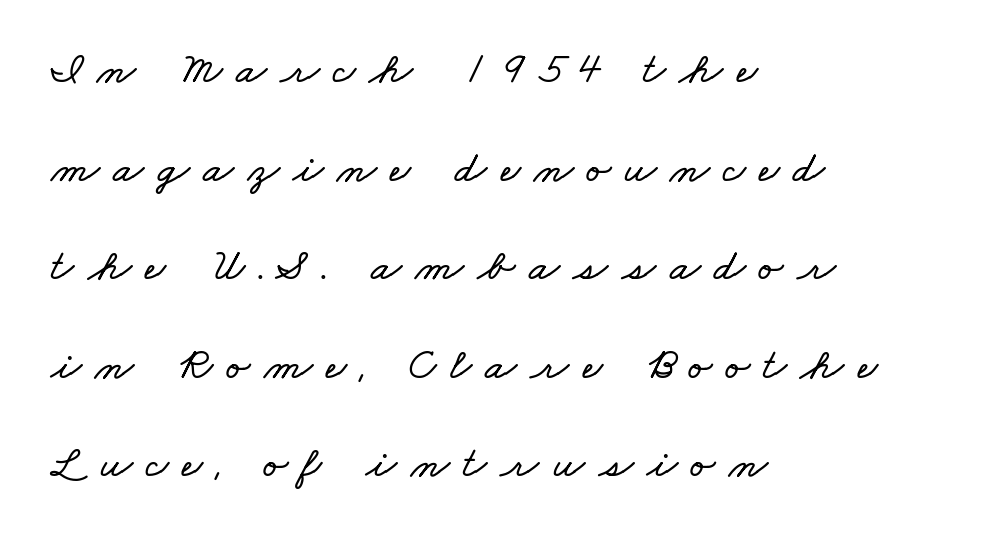
Q: Is the text underlined? A: No.
Q: How is the paragraph aligned? A: Left-aligned.
Q: Is the spacing between letters normal or unusually wide? A: Unusually wide.
Q: Is the spacing between lines tight, normal or loose? A: Loose.
Q: Width (condensed, normal, or wide)? A: Wide.
Q: Stroke contrast? A: Low.
Q: x-height? A: Small.
Q: Monospaced? A: No.
